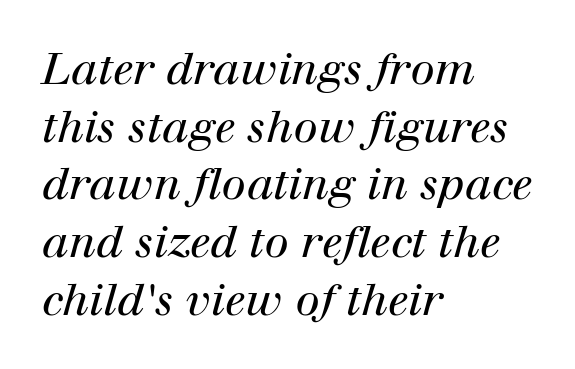
{"serif": "yes", "italic": "yes", "lean": "right", "slant_degrees": 12, "bold": "no", "weight": "regular", "width": "normal", "stroke_contrast": "high", "x_height": "medium", "monospaced": "no", "underline": "no", "align": "left", "line_spacing": "normal", "line_spacing_ratio": 1.31, "letter_spacing": "normal", "letter_spacing_em": 0.0, "glyph_px": 44}
